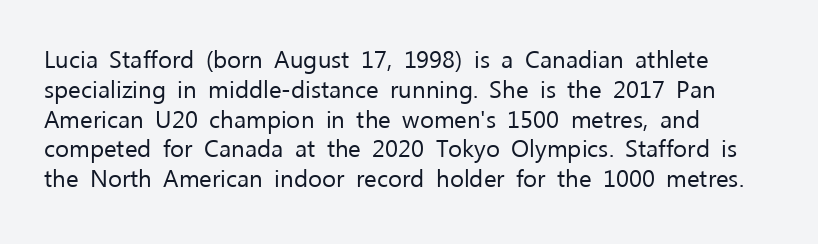
Q: Is the text bold? A: No.
Q: Is the text italic (slanted)? A: No, it is upright.
Q: Is the text underlined? A: No.
Q: How is the paragraph aligned? A: Left-aligned.
Q: Is the spacing between letters normal or unusually wide? A: Normal.
